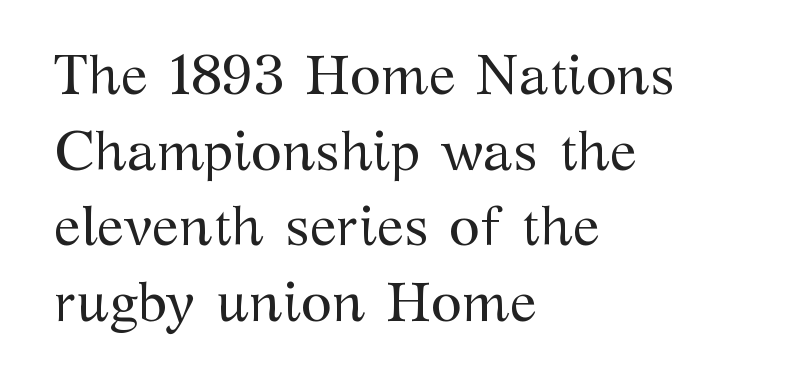
Q: Is the text bold? A: No.
Q: Is the text italic (slanted)? A: No, it is upright.
Q: Is the typeface a serif or a sans-serif typeface? A: Serif.
Q: Is the text underlined? A: No.
Q: How is the paragraph aligned? A: Left-aligned.
Q: Is the spacing between letters normal or unusually wide? A: Normal.
Q: Is the spacing between lines tight, normal or loose? A: Normal.
Q: Width (condensed, normal, or wide)? A: Normal.
Q: Stroke contrast? A: Medium.
Q: x-height? A: Medium.
Q: Monospaced? A: No.
